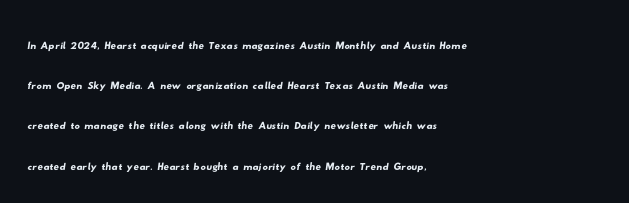
One glance says typical: line gaps are just what's usual. You could call the tracking neutral — neither tight nor loose. This rendering uses left alignment, leaving the right contour irregular. Quick note: underline off.
